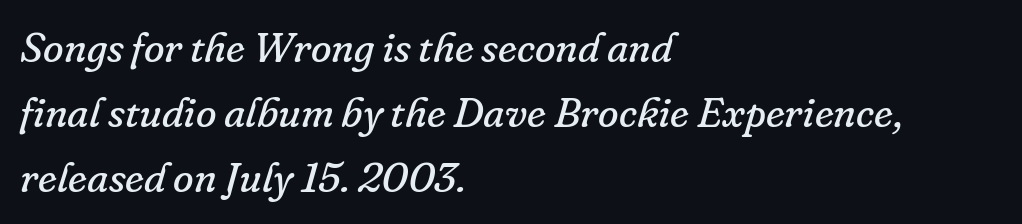
The image shows 42 px regular-weight serif type, italic (leaning right); set left-aligned, normal line spacing (1.55x), normal letter spacing, not underlined; low stroke contrast and a small x-height.
